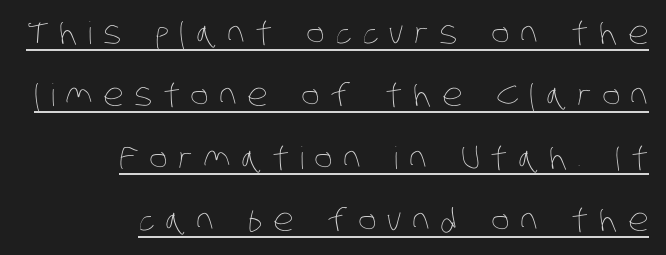
Q: Is the text bold? A: No.
Q: Is the text underlined? A: Yes.
Q: How is the paragraph aligned? A: Right-aligned.
Q: Is the spacing between letters normal or unusually wide? A: Unusually wide.
Q: Is the spacing between lines tight, normal or loose? A: Loose.
Q: Width (condensed, normal, or wide)? A: Condensed.
Q: Stroke contrast? A: Low.
Q: x-height? A: Large.
Q: Monospaced? A: No.
